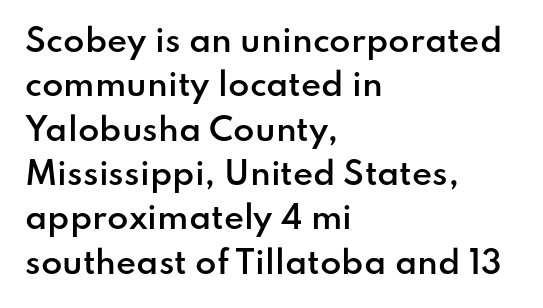
Reading down the column, the eye jumps a familiar distance to each next line. Proportional: the letters do not fall into vertical columns. The face used here is a sans, in the tradition of grotesques and geometrics. How heavy is the stroke? Medium-heavy — a semibold, shy of bold. The ragged edge is on the right, which tells us the setting is flush left. The strip under each line holds only bare page.
